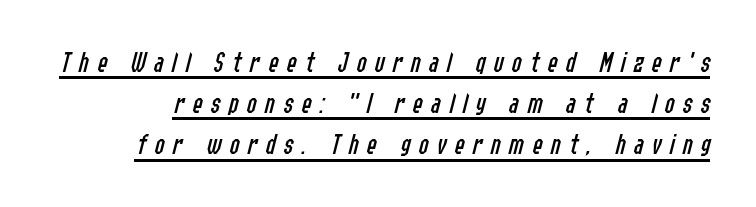
The image shows 30 px regular-weight, condensed type, italic (leaning right); set normal line spacing (1.37x), unusually wide letter spacing (+0.27 em), underlined; low stroke contrast and a medium x-height.
